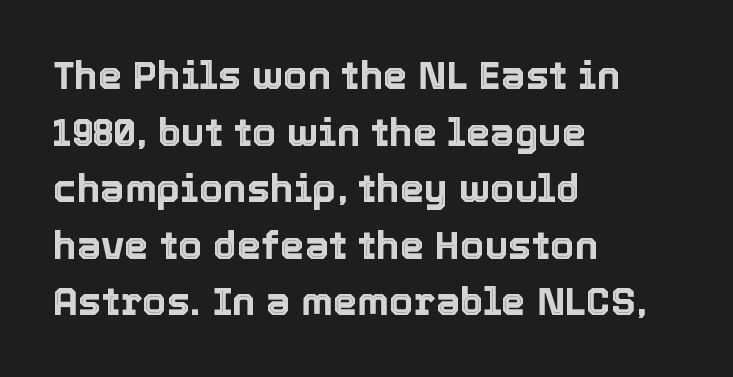
A typesetter would call this proportional, since set widths differ per character. The letters sit at their default tracking, neither squeezed nor spread. Underlining? Definitely not there. The letters stand upright; this is a roman face.
